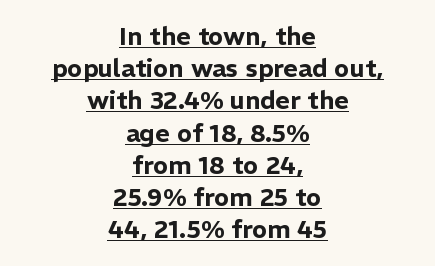
Neither beginnings nor endings align; midpoints do. Notice how descenders clear the ascenders below comfortably — that's standard leading. The passage shown has conventional tracking throughout. The sample's only ornament is a line tracing under the words.
